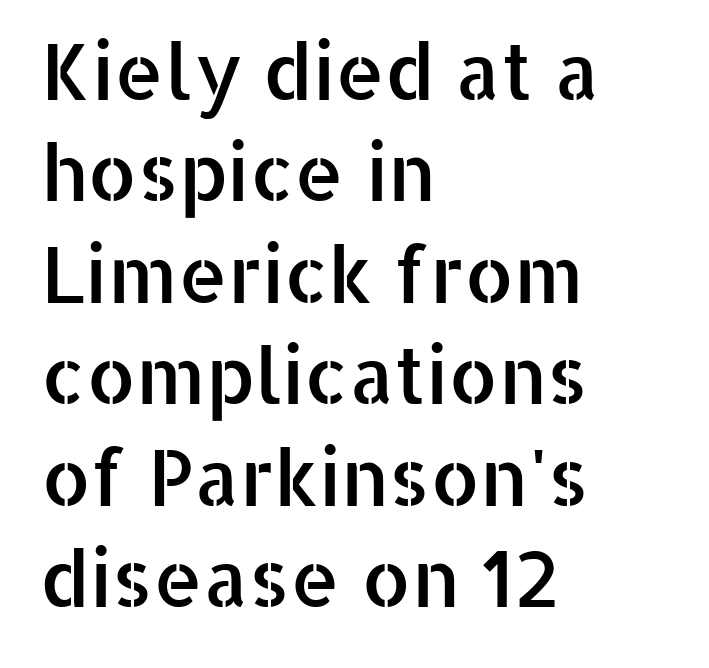
Q: Is the text italic (slanted)? A: No, it is upright.
Q: Is the typeface a serif or a sans-serif typeface? A: Sans-serif.
Q: Is the text underlined? A: No.
Q: How is the paragraph aligned? A: Left-aligned.
Q: Is the spacing between letters normal or unusually wide? A: Normal.
Q: Is the spacing between lines tight, normal or loose? A: Normal.
Q: Width (condensed, normal, or wide)? A: Normal.
Q: Stroke contrast? A: Low.
Q: x-height? A: Medium.
Q: Monospaced? A: No.
